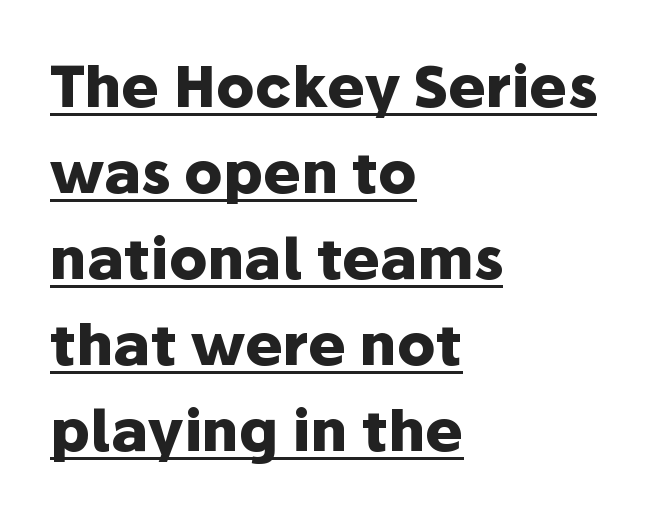
The image shows 57 px heavy sans-serif type, upright; set left-aligned, normal line spacing (1.51x), normal letter spacing, underlined; low stroke contrast and a medium x-height.
